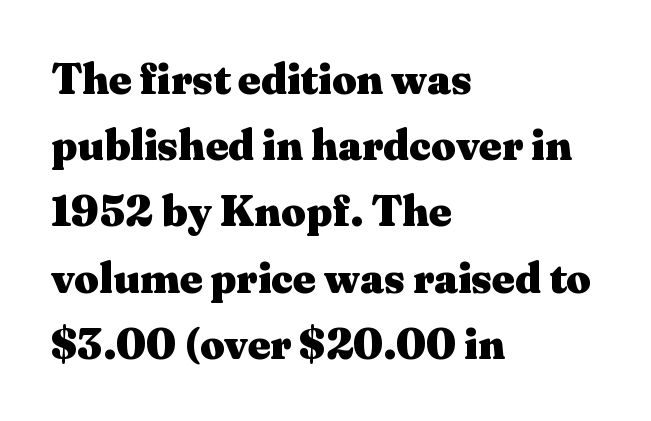
Q: Is the text bold? A: Yes.
Q: Is the text italic (slanted)? A: No, it is upright.
Q: Is the typeface a serif or a sans-serif typeface? A: Serif.
Q: Is the text underlined? A: No.
Q: How is the paragraph aligned? A: Left-aligned.
Q: Is the spacing between letters normal or unusually wide? A: Normal.
Q: Is the spacing between lines tight, normal or loose? A: Normal.
Q: Width (condensed, normal, or wide)? A: Wide.
Q: Stroke contrast? A: Medium.
Q: x-height? A: Medium.
Q: Monospaced? A: No.
